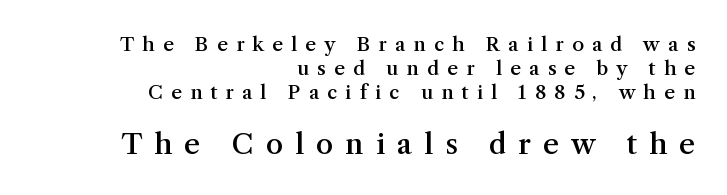
The image shows 28 px semibold serif type, upright; set right-aligned, normal line spacing (1.26x), unusually wide letter spacing (+0.43 em), not underlined; the second (bottom) block is 1.47x larger; medium stroke contrast and a medium x-height.
